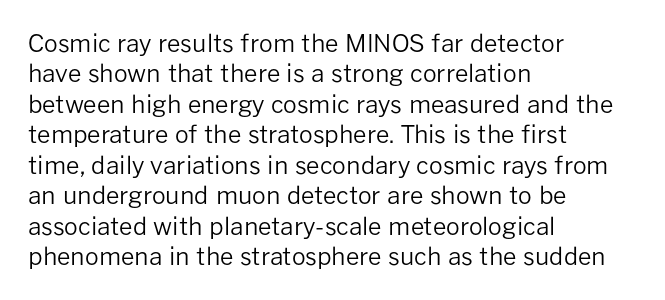
{"italic": "no", "bold": "no", "underline": "no", "align": "left", "line_spacing": "normal", "line_spacing_ratio": 1.27, "letter_spacing": "normal", "letter_spacing_em": 0.0, "glyph_px": 24}
